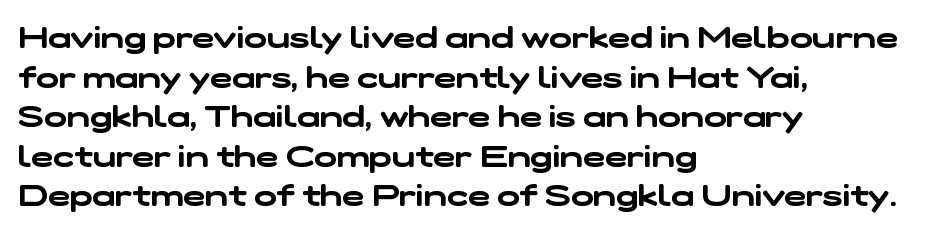
The characters display no serif detailing; their extremities are plain. The gaps between neighbouring characters are ordinary and unremarkable. Compared with a centered layout, this one pins lines to the left instead. Character widths vary here, with narrow letters taking less room than wide ones. Each new line begins a customary step beneath the previous one.
